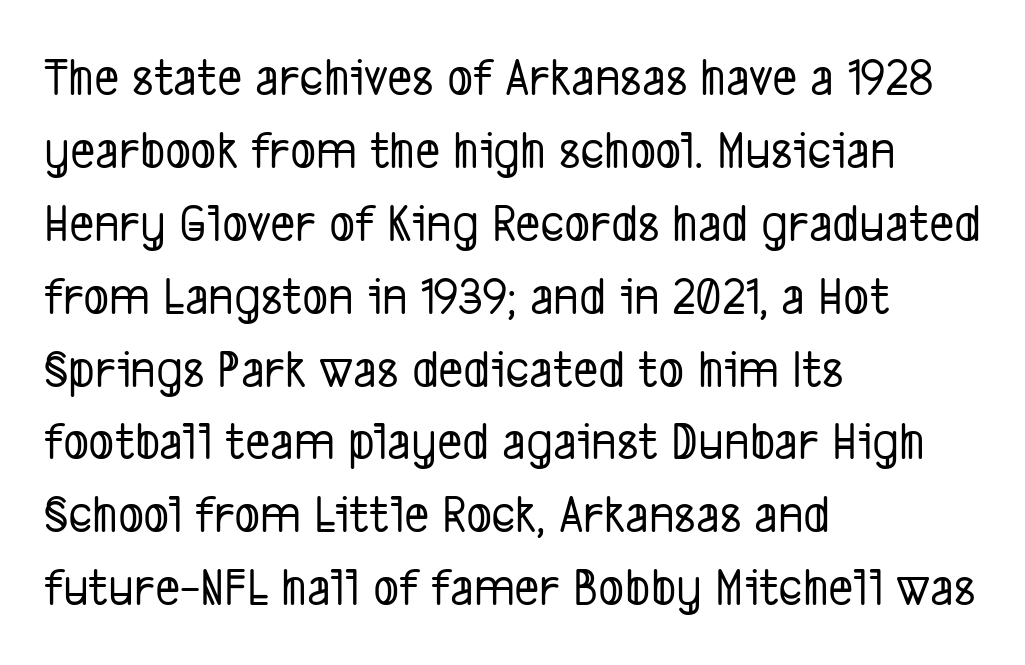
The image shows 54 px condensed sans-serif type; set left-aligned, normal line spacing (1.35x), normal letter spacing, not underlined; low stroke contrast and a medium x-height.
